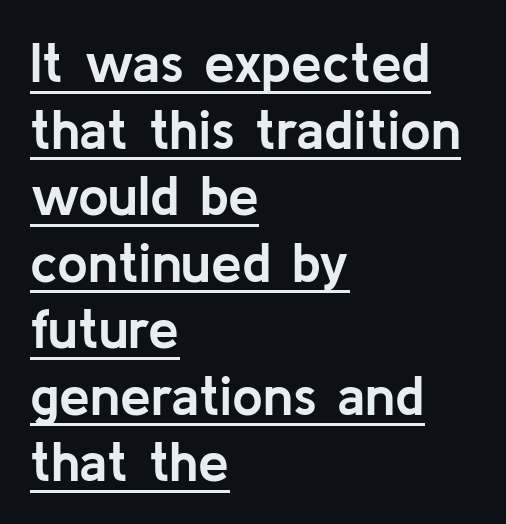
Q: Is the text bold? A: Yes.
Q: Is the text italic (slanted)? A: No, it is upright.
Q: Is the typeface a serif or a sans-serif typeface? A: Sans-serif.
Q: Is the text underlined? A: Yes.
Q: How is the paragraph aligned? A: Left-aligned.
Q: Is the spacing between letters normal or unusually wide? A: Normal.
Q: Width (condensed, normal, or wide)? A: Normal.
Q: Stroke contrast? A: Low.
Q: x-height? A: Medium.
Q: Monospaced? A: No.
